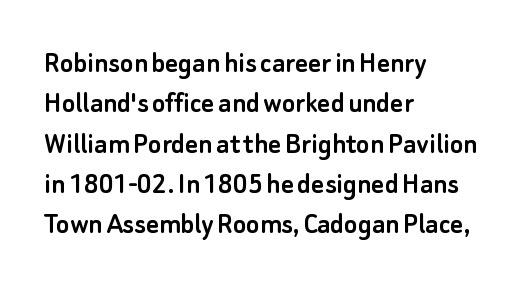
Only glyphs here, with clear space below each row. Proportional: the letters do not fall into vertical columns. Rows of type keep a routine distance in the vertical direction. Nothing sits at the stroke ends, so this counts as sans-serif.
